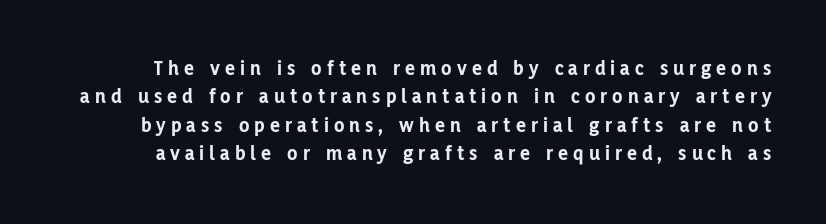
Q: Is the text bold? A: Yes.
Q: Is the text italic (slanted)? A: No, it is upright.
Q: Is the text underlined? A: No.
Q: Is the spacing between letters normal or unusually wide? A: Unusually wide.
Q: Is the spacing between lines tight, normal or loose? A: Normal.
